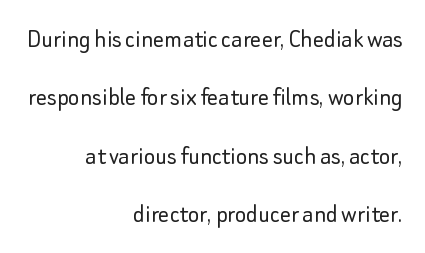
{"italic": "no", "bold": "no", "underline": "no", "align": "right", "line_spacing": "loose", "line_spacing_ratio": 2.16, "letter_spacing": "normal", "letter_spacing_em": 0.0, "glyph_px": 27}
